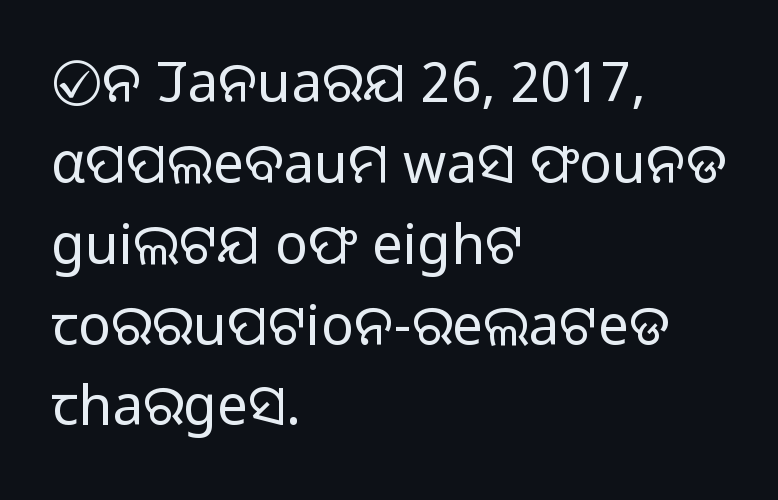
Glyph-to-glyph distance matches everyday printed text. This rendering features lettering with no underline. The passage shown stacks its lines at a standard gap. The typeface has the unassuming heft of standard copy or less. The letters stand upright; this is a roman face.
